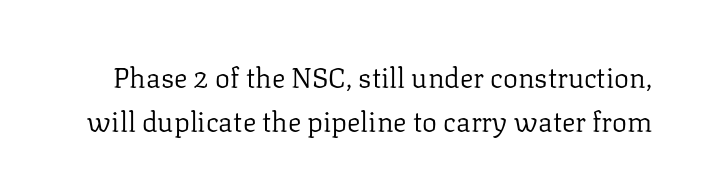
The image shows 28 px regular-weight serif type, upright; set normal line spacing (1.57x), normal letter spacing, not underlined; low stroke contrast and a medium x-height.
